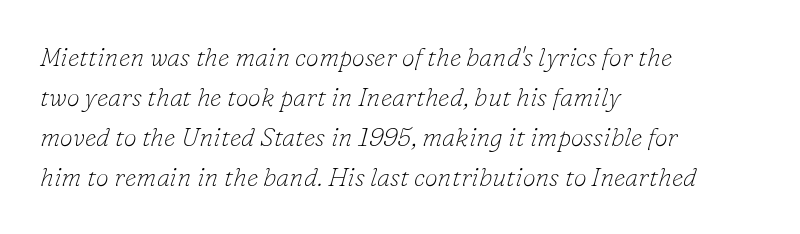
The image shows 26 px text type, italic (leaning right); set left-aligned, normal line spacing (1.54x), normal letter spacing, not underlined.
